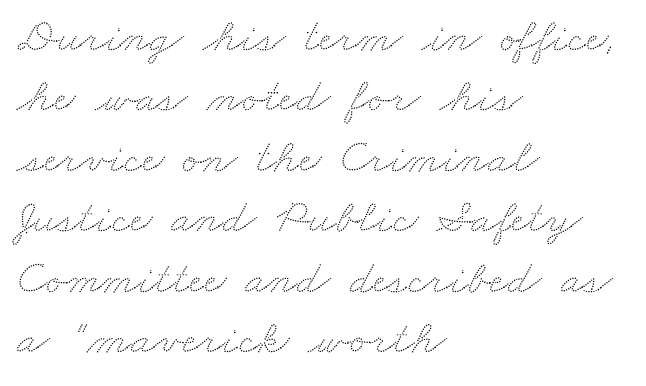
{"width": "wide", "stroke_contrast": "low", "x_height": "small", "monospaced": "no", "underline": "no", "align": "left", "line_spacing": "normal", "line_spacing_ratio": 1.26, "letter_spacing": "normal", "letter_spacing_em": 0.0, "glyph_px": 48}
